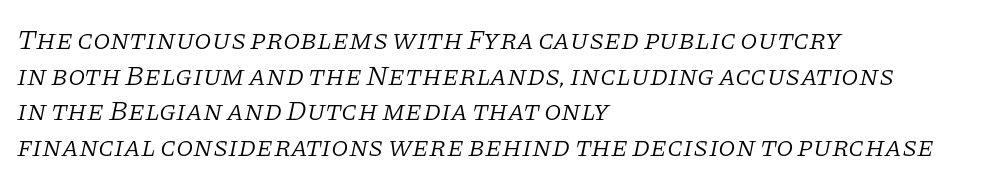
Q: Is the text bold? A: No.
Q: Is the text italic (slanted)? A: Yes, it leans right by about 11 degrees.
Q: Is the typeface a serif or a sans-serif typeface? A: Serif.
Q: Is the text underlined? A: No.
Q: How is the paragraph aligned? A: Left-aligned.
Q: Is the spacing between letters normal or unusually wide? A: Normal.
Q: Is the spacing between lines tight, normal or loose? A: Normal.
Q: Width (condensed, normal, or wide)? A: Normal.
Q: Stroke contrast? A: Low.
Q: x-height? A: Large.
Q: Monospaced? A: No.
